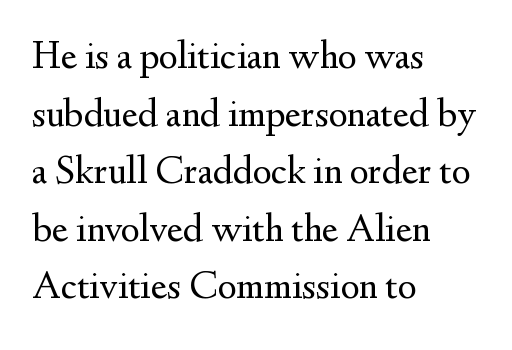
Q: Is the text bold? A: No.
Q: Is the text italic (slanted)? A: No, it is upright.
Q: Is the typeface a serif or a sans-serif typeface? A: Serif.
Q: Is the text underlined? A: No.
Q: How is the paragraph aligned? A: Left-aligned.
Q: Is the spacing between letters normal or unusually wide? A: Normal.
Q: Is the spacing between lines tight, normal or loose? A: Normal.
Q: Width (condensed, normal, or wide)? A: Normal.
Q: Stroke contrast? A: Medium.
Q: x-height? A: Small.
Q: Monospaced? A: No.
